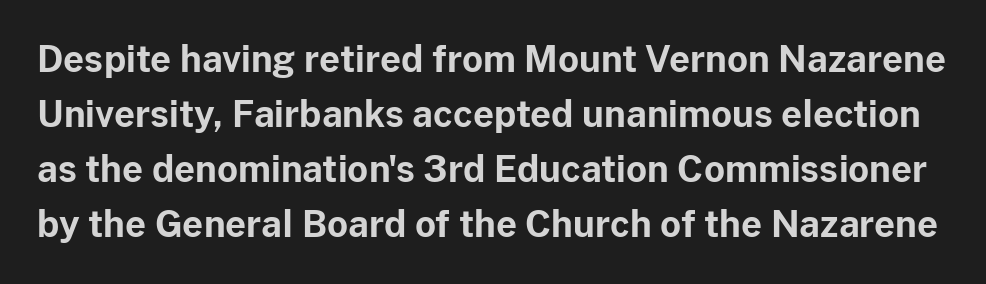
These lines keep a tight, regular rhythm from letter to letter. This is heavy type, rendered in bold. Clear beneath every line of the passage. Does the type have serifs? No, each stem ends abruptly. Successive baselines arrive at the customary interval. This sample has the flowing, uneven cadence of proportional lettering.
